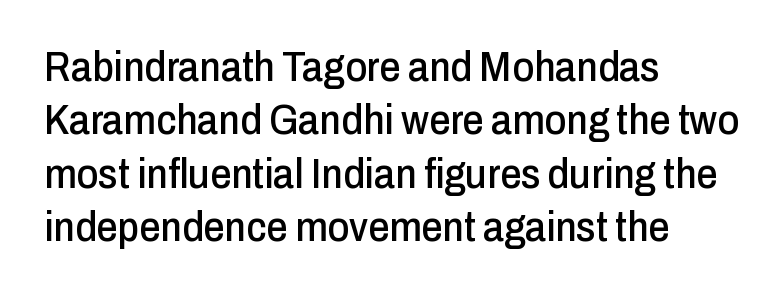
{"serif": "no", "italic": "no", "width": "condensed", "stroke_contrast": "low", "x_height": "medium", "monospaced": "no", "underline": "no", "align": "left", "line_spacing": "normal", "line_spacing_ratio": 1.27, "letter_spacing": "normal", "letter_spacing_em": 0.0, "glyph_px": 42}
